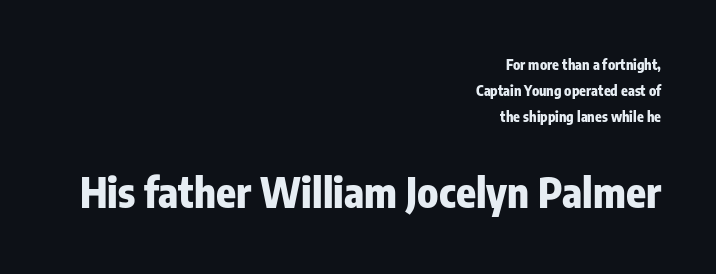
Rule under the text: the space is simply empty. One-word summary of the alignment: right. Typographically, this falls in the sans-serif category. The rendering uses natural spacing where letterforms have individual widths. Style check: upright. Does extra space separate the letters? No, they use regular spacing.
